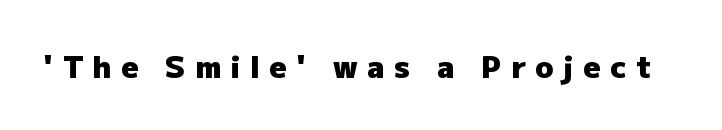
Q: Is the text bold? A: Yes.
Q: Is the text italic (slanted)? A: No, it is upright.
Q: Is the typeface a serif or a sans-serif typeface? A: Sans-serif.
Q: Is the text underlined? A: No.
Q: Is the spacing between letters normal or unusually wide? A: Unusually wide.
Q: Width (condensed, normal, or wide)? A: Normal.
Q: Stroke contrast? A: Low.
Q: x-height? A: Medium.
Q: Monospaced? A: No.
